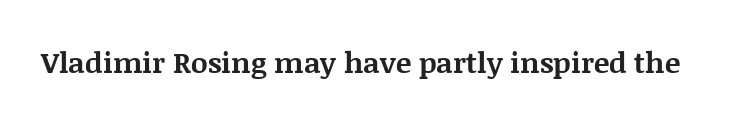
No word sits above an underline. Compared with typical body copy, the letter spacing here is the same. Letterform terminals end in serifs throughout the passage. Note the varied advance widths — an 'i' is clearly narrower than an 'm'. How heavy is the stroke? Heavy — this is a bold.
